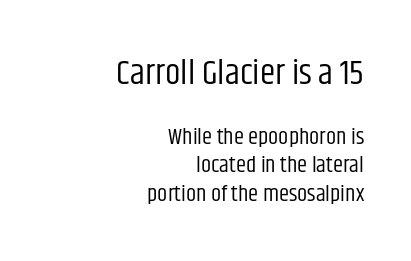
The image shows 35 px regular-weight, condensed sans-serif type, upright; set right-aligned, normal line spacing (1.25x), normal letter spacing, not underlined; the first (top) block is 1.52x larger; low stroke contrast and a large x-height.
